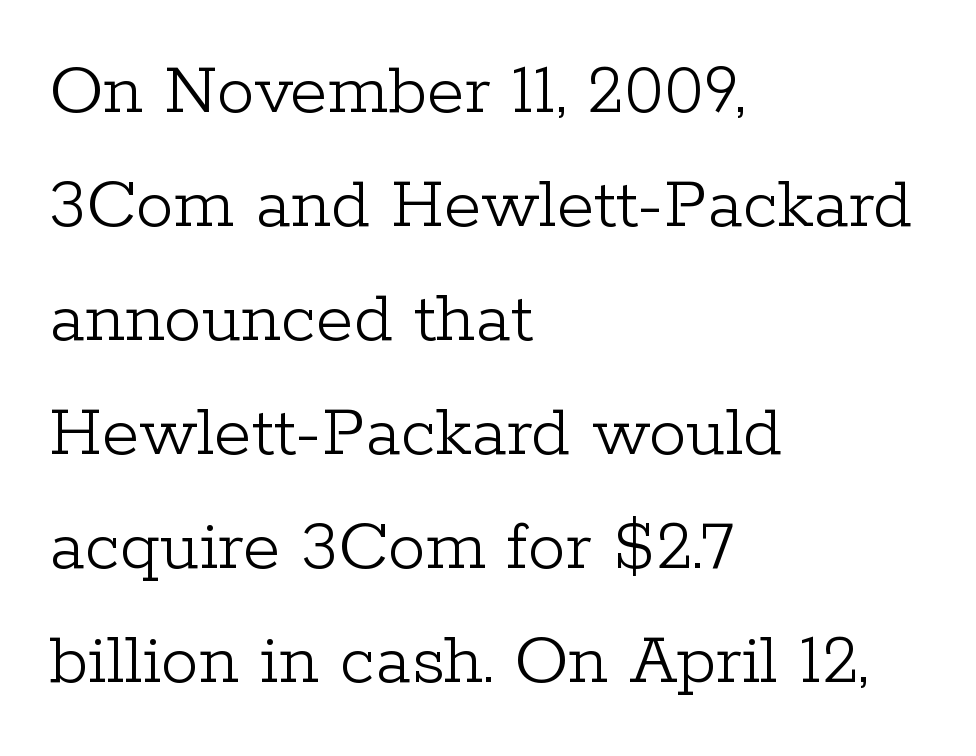
Note the varied advance widths — an 'i' is clearly narrower than an 'm'. The leading is moderate, giving the passage an even texture. A roman cut, with each character standing at attention. To sum up the face: it has serifs. Descenders hang freely into open space. Observe the ordinary spacing: letters are neighbours, not strangers.
